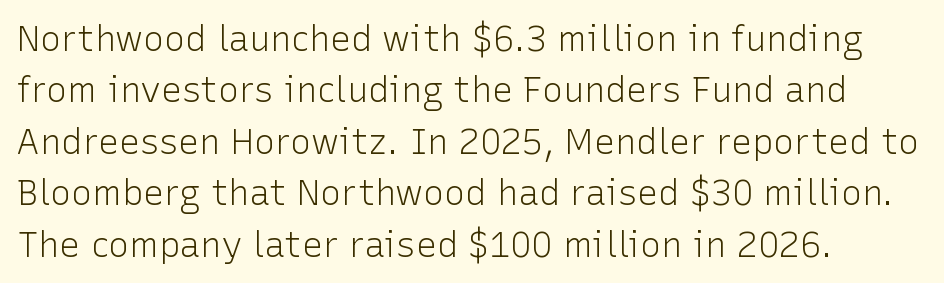
The letters advance in unequal steps, a hallmark of proportional type. These lines are set flush left with a ragged right edge. A typesetter would mark this as roman, not italic. What's the leading like? Ordinary, nothing unusual. Stems and bowls with no extra thickness — not bold.
